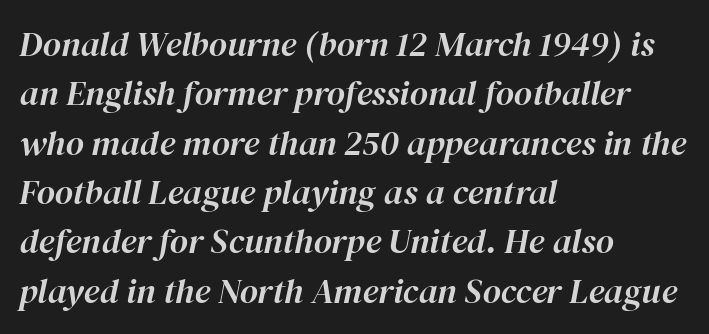
You could not count columns in this text — the font is proportionally spaced. The gaps between neighbouring characters are ordinary and unremarkable. The zone under the glyphs is completely vacant. In CSS terms this would be text-align: left.
